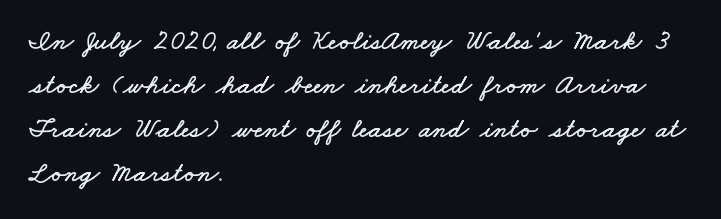
The image shows 28 px wide type; set left-aligned, normal line spacing (1.57x), normal letter spacing, not underlined; low stroke contrast and a small x-height.
